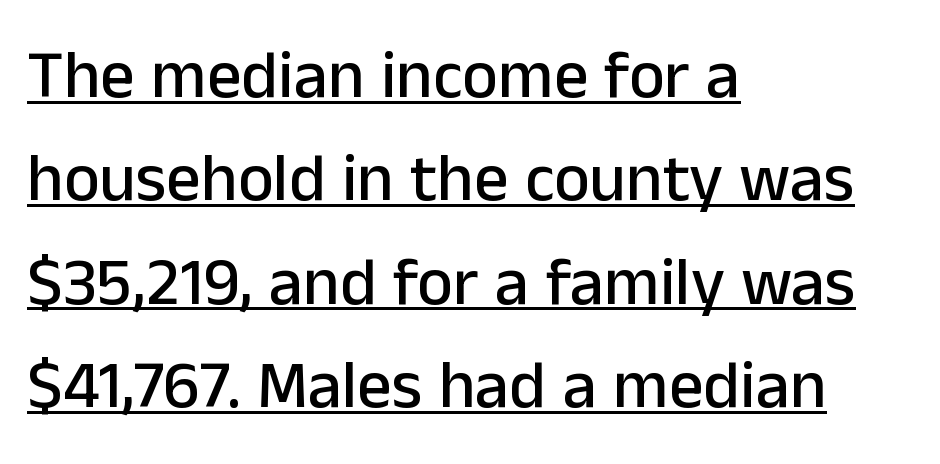
Is the letter spacing exaggerated? No — it looks like the ordinary default. Check the space under the baseline: a stroke is drawn there. The space between consecutive lines is moderate. Rendered with straight, roman letterforms.
